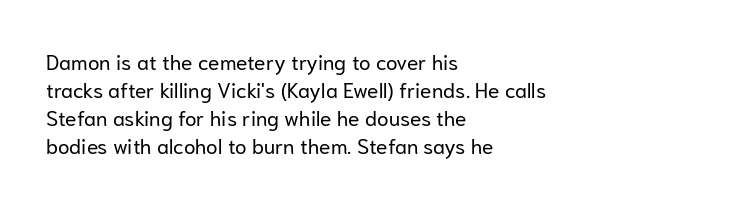
The paragraph has a hard left edge and a soft right edge. Rows of type keep a routine distance in the vertical direction. The letters sit at their default tracking, neither squeezed nor spread. Posture: vertical.
